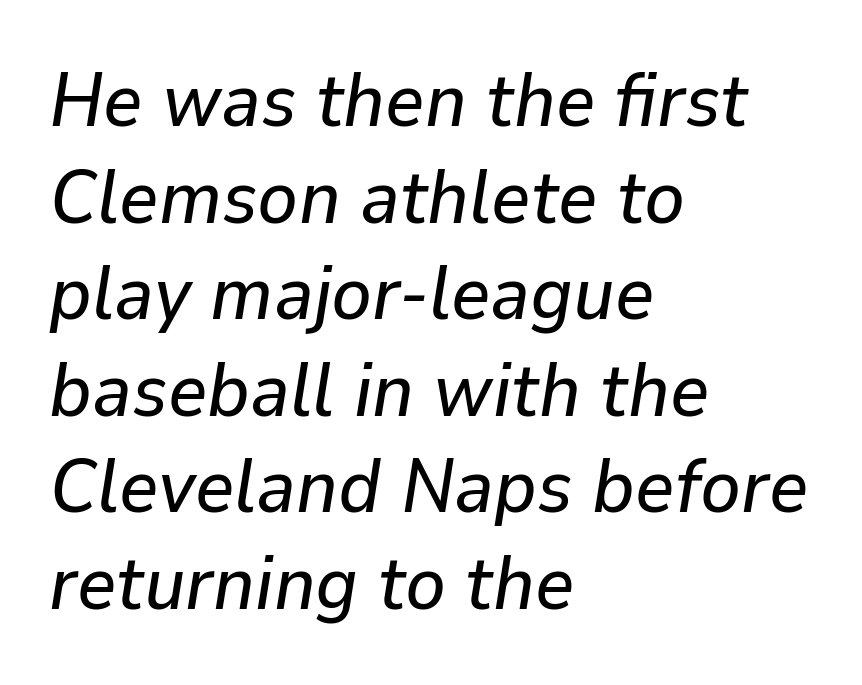
Q: Is the text italic (slanted)? A: Yes, it leans right by about 9 degrees.
Q: Is the text underlined? A: No.
Q: How is the paragraph aligned? A: Left-aligned.
Q: Is the spacing between letters normal or unusually wide? A: Normal.
Q: Is the spacing between lines tight, normal or loose? A: Normal.
Q: Width (condensed, normal, or wide)? A: Normal.
Q: Stroke contrast? A: Low.
Q: x-height? A: Medium.
Q: Monospaced? A: No.
